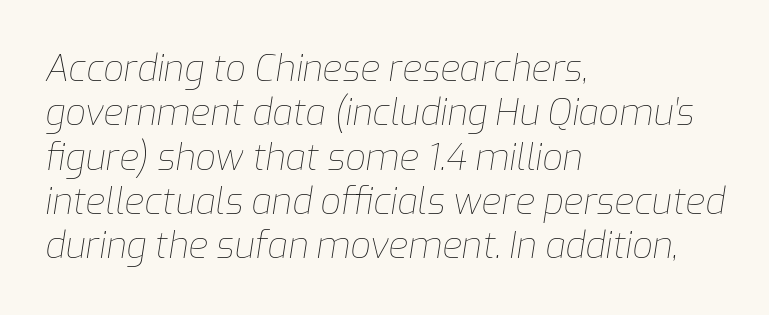
The image shows 36 px thin type, italic (leaning right); set left-aligned, line spacing 1.23x, normal letter spacing, not underlined; low stroke contrast and a medium x-height.
